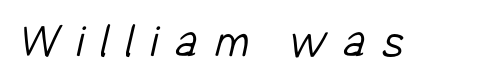
Q: Is the text bold? A: No.
Q: Is the typeface a serif or a sans-serif typeface? A: Sans-serif.
Q: Is the text underlined? A: No.
Q: Is the spacing between letters normal or unusually wide? A: Unusually wide.
Q: Width (condensed, normal, or wide)? A: Condensed.
Q: Stroke contrast? A: Low.
Q: x-height? A: Medium.
Q: Monospaced? A: No.
